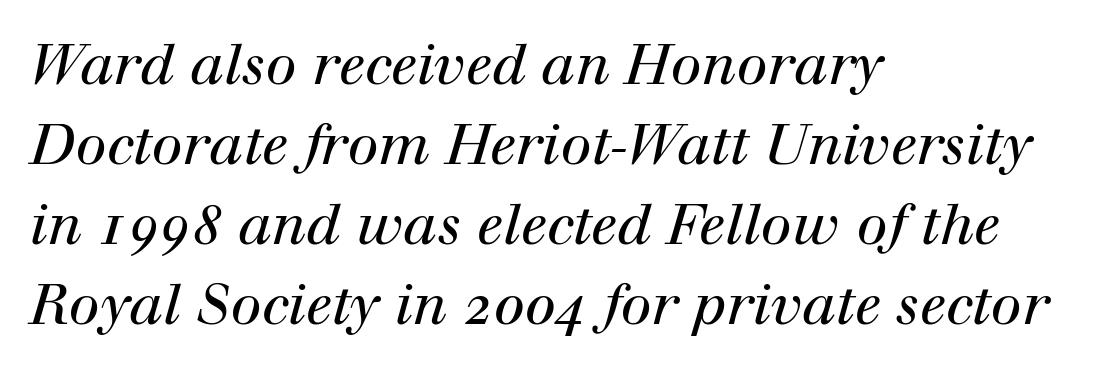
{"serif": "yes", "italic": "yes", "lean": "right", "slant_degrees": 12, "bold": "no", "weight": "regular", "width": "normal", "stroke_contrast": "high", "x_height": "medium", "monospaced": "no", "underline": "no", "align": "left", "line_spacing": "normal", "line_spacing_ratio": 1.43, "letter_spacing": "normal", "letter_spacing_em": 0.0, "glyph_px": 56}
